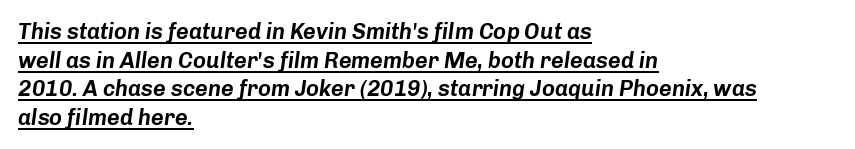
{"italic": "yes", "lean": "right", "slant_degrees": 8, "underline": "yes", "align": "left", "line_spacing": "normal", "line_spacing_ratio": 1.3, "letter_spacing": "normal", "letter_spacing_em": 0.0, "glyph_px": 22}
